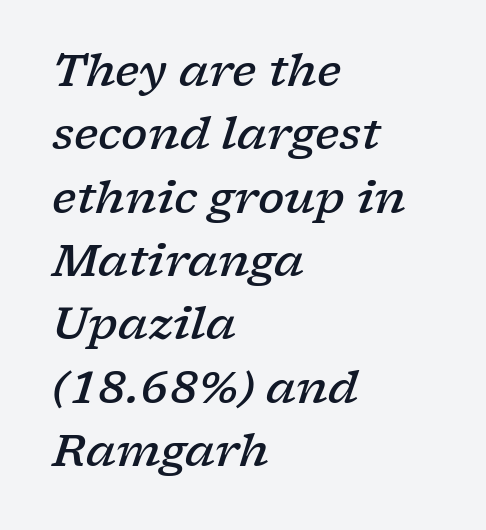
The image shows 44 px semibold, wide serif type, italic (leaning right); set left-aligned, normal line spacing (1.44x), normal letter spacing, not underlined; low stroke contrast and a medium x-height.
